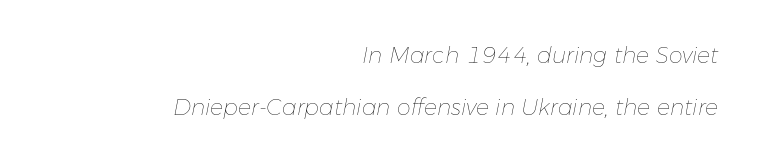
Is the stroke heavy? The answer is a plain regular-or-lighter. Typeset ragged left — the right edge is the straight one. What's the leading like? Stretched, with rows far apart. The specimen reads as italic at a glance. Caption: standard tracking, unaltered.
